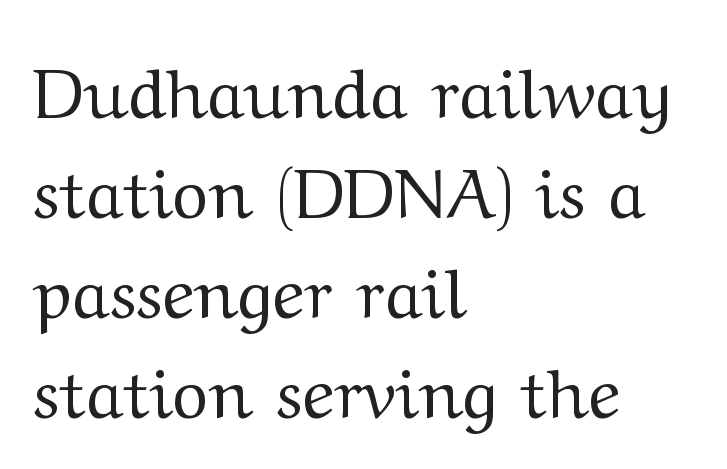
The image shows 69 px regular-weight, wide serif type, upright; set left-aligned, normal line spacing (1.45x), normal letter spacing, not underlined; medium stroke contrast and a medium x-height.
